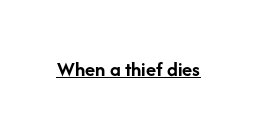
Q: Is the text bold? A: Yes.
Q: Is the text italic (slanted)? A: No, it is upright.
Q: Is the text underlined? A: Yes.
Q: Is the spacing between letters normal or unusually wide? A: Normal.
